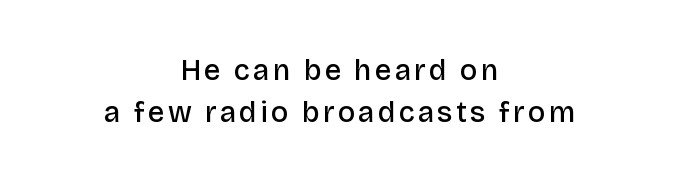
Q: Is the text bold? A: Semi-bold.
Q: Is the text italic (slanted)? A: No, it is upright.
Q: Is the typeface a serif or a sans-serif typeface? A: Sans-serif.
Q: Is the text underlined? A: No.
Q: How is the paragraph aligned? A: Centered.
Q: Is the spacing between lines tight, normal or loose? A: Normal.
Q: Width (condensed, normal, or wide)? A: Normal.
Q: Stroke contrast? A: Low.
Q: x-height? A: Large.
Q: Monospaced? A: No.
